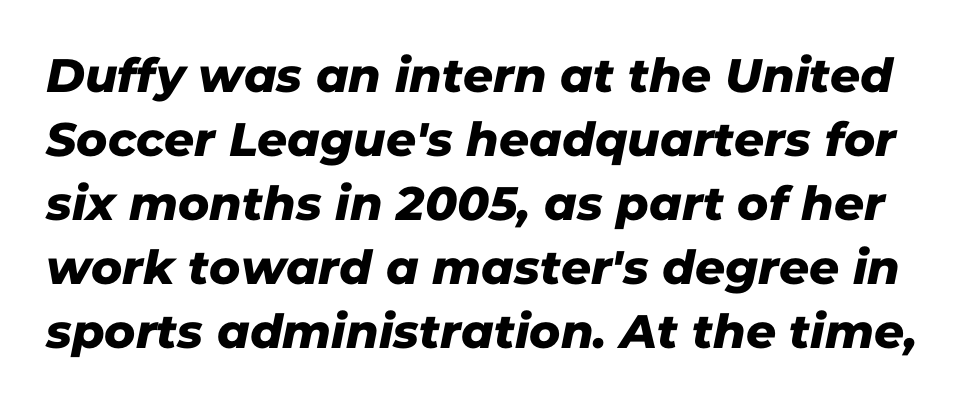
Varying glyph widths throughout — classic text-font behaviour. Summary of vertical rhythm: regular, with standard interline spacing. The zone under the glyphs is completely vacant. In terms of letterspacing, this is plain default setting. Typographically, this falls in the sans-serif category.
